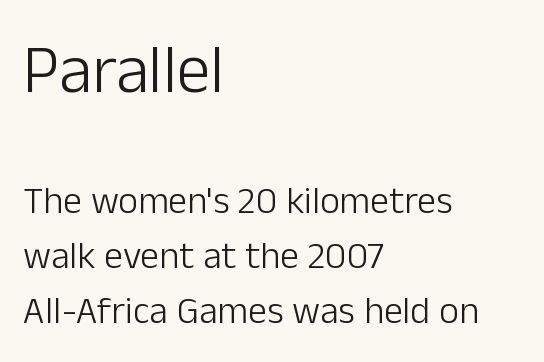
The image shows 67 px light sans-serif type, upright; set left-aligned, normal line spacing (1.45x), normal letter spacing, not underlined; the first (top) block is 1.76x larger; low stroke contrast and a medium x-height.
